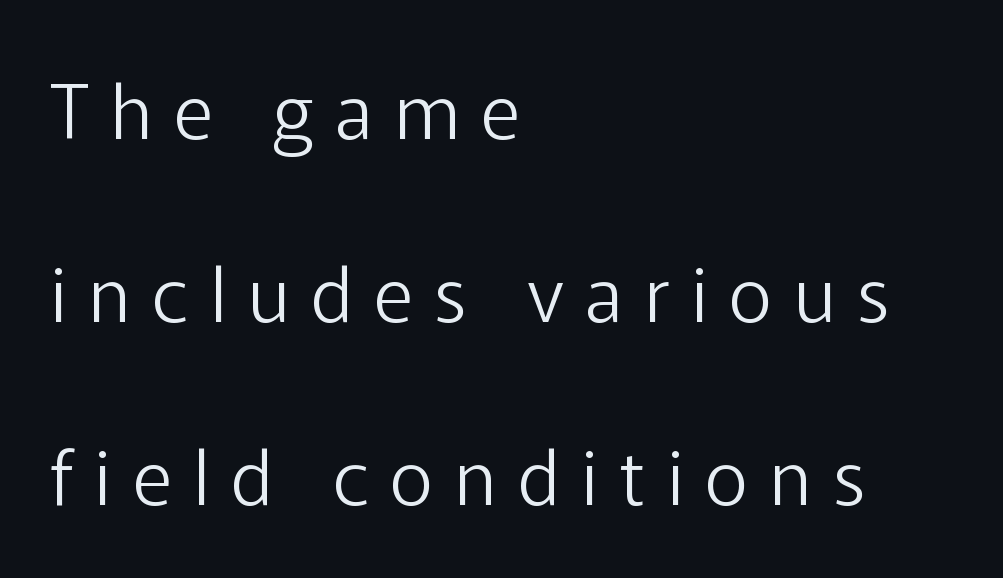
{"serif": "no", "italic": "no", "bold": "no", "weight": "light", "width": "normal", "stroke_contrast": "low", "x_height": "medium", "monospaced": "no", "underline": "no", "align": "left", "line_spacing": "loose", "line_spacing_ratio": 2.41, "letter_spacing": "wide", "letter_spacing_em": 0.28, "glyph_px": 76}
